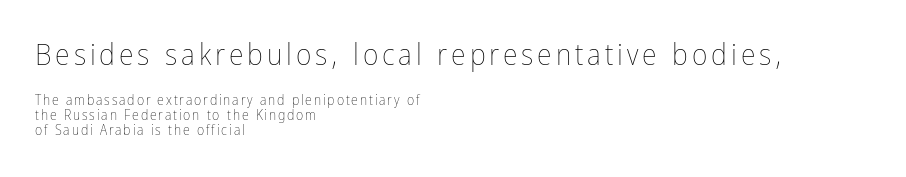
Italic? Not at all — the glyphs are vertical. The leading is snug, giving the passage a crowded texture. The font sits on the lighter half of the weight spectrum, regular included. Reading top to bottom, the characters get smaller at the block break.
